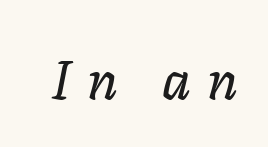
Someone cranked the tracking dial way up on this one. Slanted lettering throughout. You could not count columns in this text — the font is proportionally spaced. The area under the type is left untouched.
